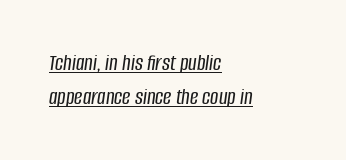
The image shows 23 px text type, italic (leaning right); set left-aligned, normal line spacing (1.47x), normal letter spacing, underlined.
